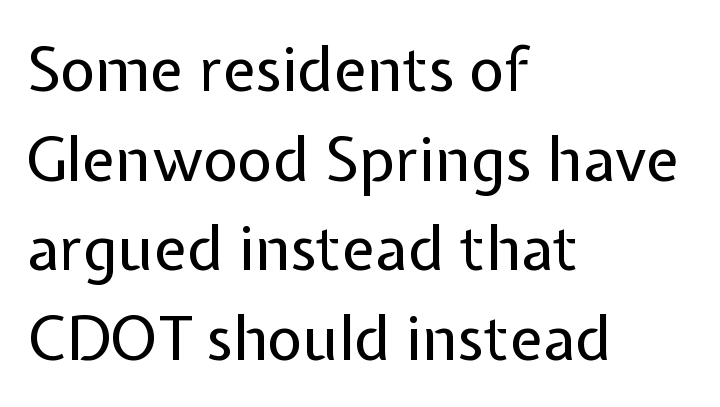
The image shows 61 px regular-weight sans-serif type, upright; set left-aligned, normal line spacing (1.47x), normal letter spacing, not underlined; low stroke contrast and a medium x-height.
